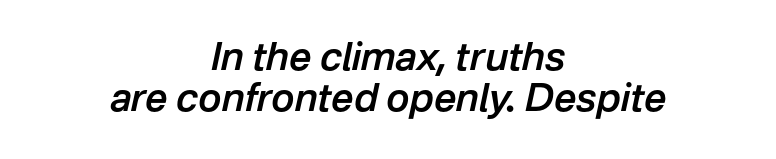
{"italic": "yes", "lean": "right", "slant_degrees": 12, "bold": "semi", "weight": "semibold", "width": "normal", "stroke_contrast": "low", "x_height": "medium", "monospaced": "no", "underline": "no", "align": "center", "line_spacing": "tight", "line_spacing_ratio": 1.04, "letter_spacing": "normal", "letter_spacing_em": 0.0, "glyph_px": 39}
